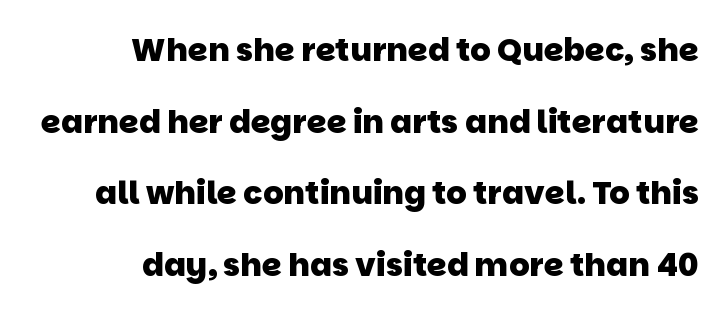
The image shows 32 px heavy sans-serif type; set right-aligned, loose line spacing (2.24x), normal letter spacing, not underlined; low stroke contrast and a large x-height.
